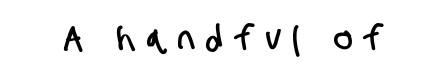
This sample has the flowing, uneven cadence of proportional lettering. The passage shown is typeset with a sans-serif family. A clean baseline with only descenders dipping below it. There is plenty of visible air inserted between adjacent glyphs.
